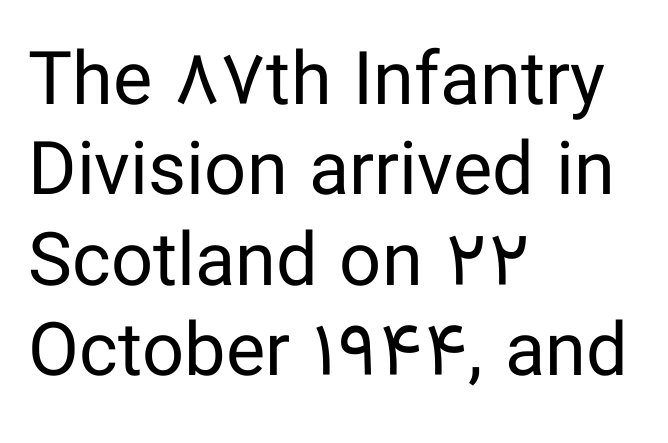
Do the characters align in a grid? No, the font is proportional. No extra ink here — the face is not bold. Descenders are the only things crossing below the line. Compared with typical body copy, the letter spacing here is the same. Teacher's note: observe the even left margin — that is flush-left alignment. This is sans-serif lettering, the kind often seen on screens and signage.
